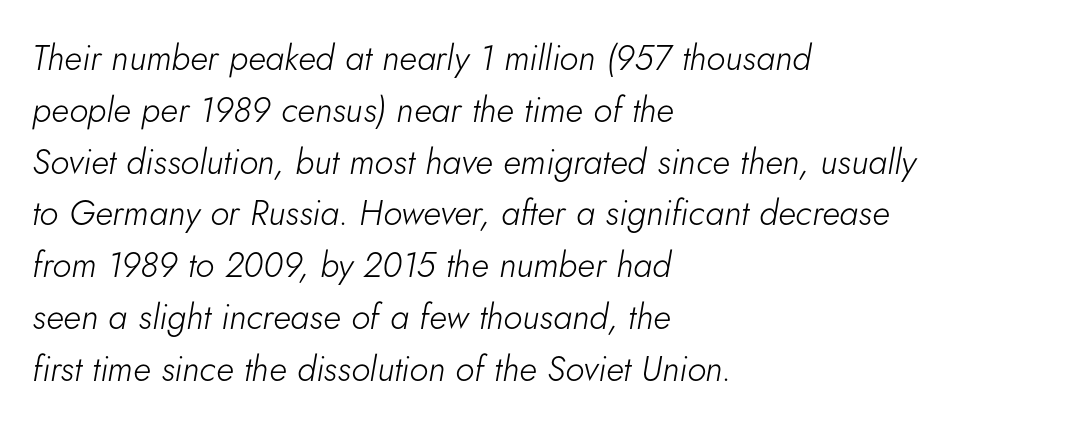
Nobody touched the tracking dial on this one. Words float on clear page, feet unadorned. If you drew a line through each stem, it would be angled. Left-aligned paragraph, ragged on the right. This is not heavy type; no bold has been used. Each letter keeps its own natural width here, so spacing adapts to shape.
